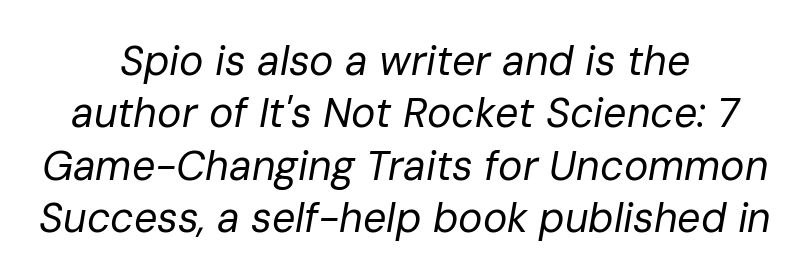
{"italic": "yes", "lean": "right", "slant_degrees": 10, "bold": "no", "weight": "regular", "width": "normal", "stroke_contrast": "low", "x_height": "medium", "monospaced": "no", "underline": "no", "align": "center", "line_spacing": "normal", "line_spacing_ratio": 1.28, "letter_spacing": "normal", "letter_spacing_em": 0.0, "glyph_px": 41}
